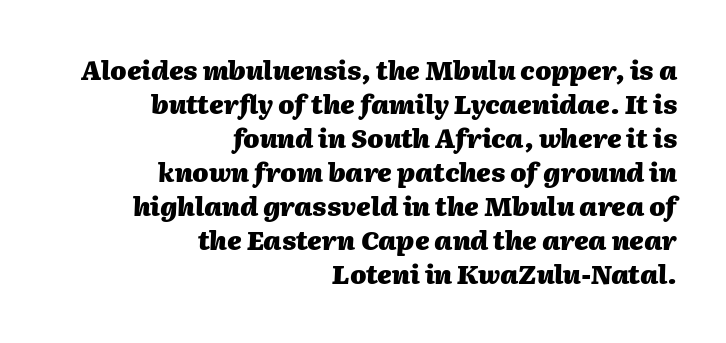
The image shows 26 px bold type, italic (leaning right); set right-aligned, normal line spacing (1.31x), normal letter spacing, not underlined.
